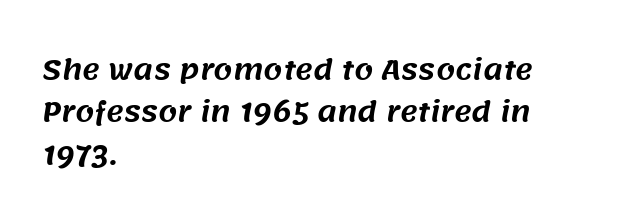
Q: Is the text underlined? A: No.
Q: How is the paragraph aligned? A: Left-aligned.
Q: Is the spacing between letters normal or unusually wide? A: Normal.
Q: Is the spacing between lines tight, normal or loose? A: Normal.
